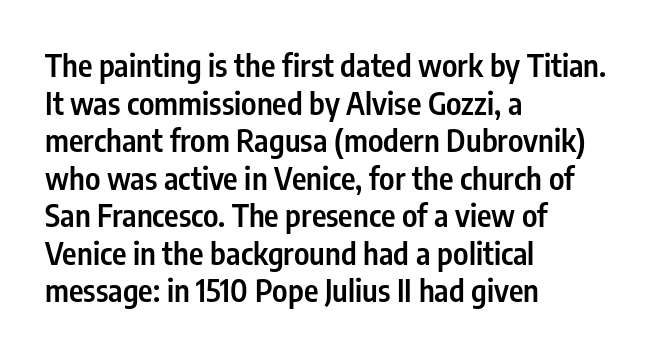
{"serif": "no", "italic": "no", "bold": "semi", "weight": "semibold", "width": "condensed", "stroke_contrast": "low", "x_height": "medium", "monospaced": "no", "underline": "no", "align": "left", "line_spacing_ratio": 1.21, "letter_spacing": "normal", "letter_spacing_em": 0.0, "glyph_px": 31}
